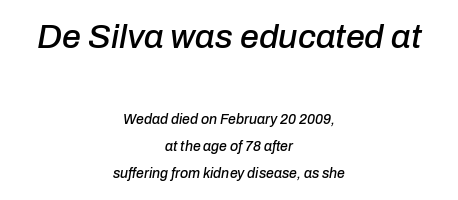
{"italic": "yes", "lean": "right", "slant_degrees": 10, "width": "normal", "stroke_contrast": "low", "x_height": "medium", "monospaced": "no", "underline": "no", "align": "center", "line_spacing": "loose", "line_spacing_ratio": 1.94, "letter_spacing": "normal", "letter_spacing_em": 0.0, "larger_block": "first", "size_ratio": 2.43, "glyph_px": 34}
